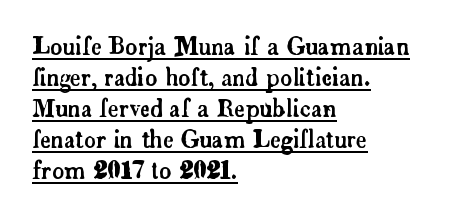
{"italic": "no", "underline": "yes", "align": "left", "line_spacing": "normal", "line_spacing_ratio": 1.35, "letter_spacing": "normal", "letter_spacing_em": 0.0, "glyph_px": 23}
